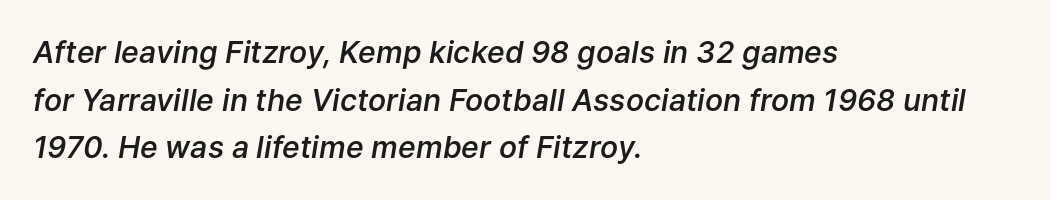
{"italic": "yes", "lean": "right", "slant_degrees": 9, "bold": "semi", "weight": "semibold", "width": "normal", "stroke_contrast": "low", "x_height": "medium", "monospaced": "no", "underline": "no", "align": "left", "line_spacing": "normal", "line_spacing_ratio": 1.59, "letter_spacing": "normal", "letter_spacing_em": 0.0, "glyph_px": 30}
